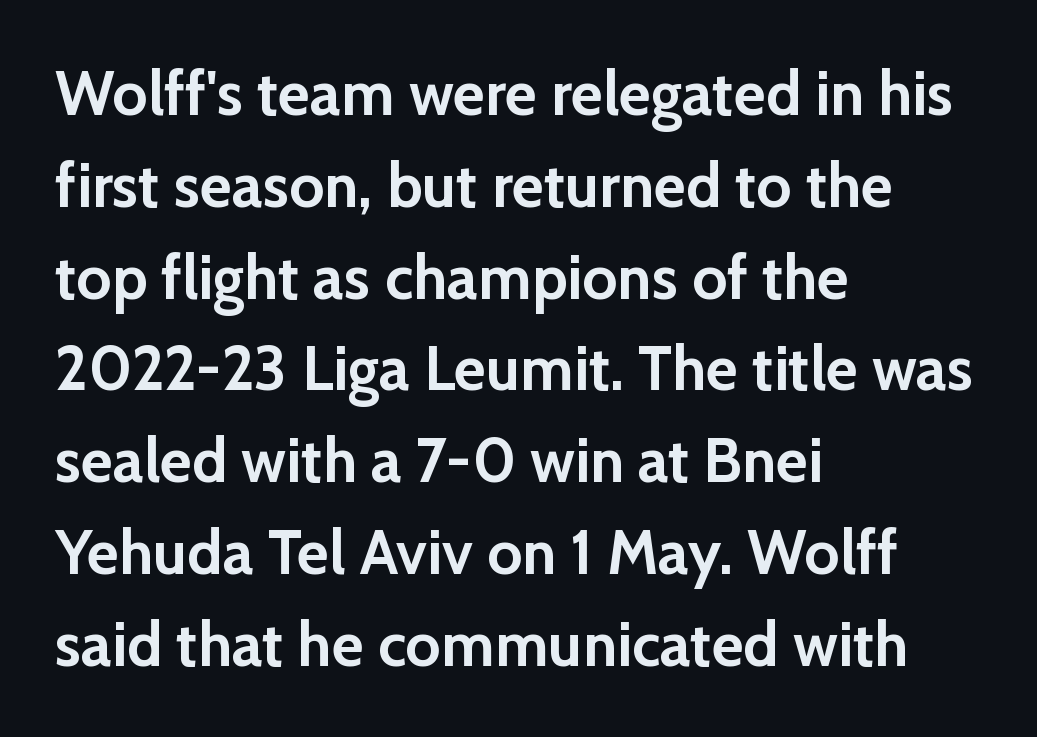
Caption: multi-line text, flush left, ragged right. Descender tails drop into unmarked territory. Evenly set lines give the paragraph a standard silhouette. This sample uses a sans-serif face. Posture: upright roman.
